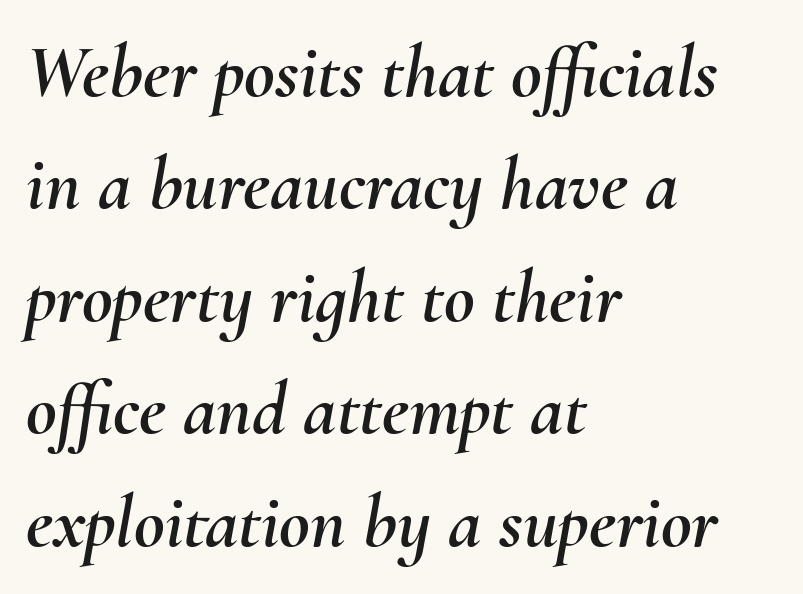
Slant detected: the letters are inclined. In terms of leading, this rendering sits right in the middle. The passage shown is not underscored anywhere. These lines are rendered in a variable-pitch font.
